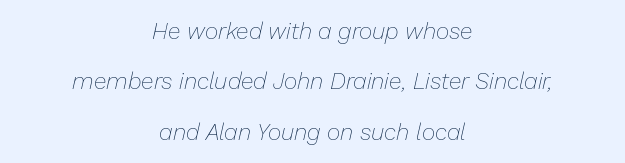
The image shows 23 px text type, italic (leaning right); set centered, loose line spacing (2.19x), normal letter spacing, not underlined.
